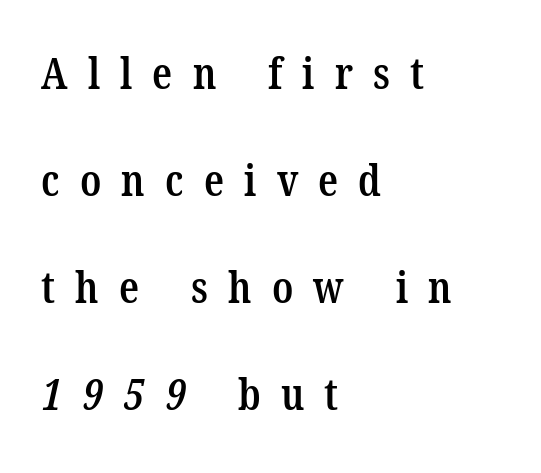
{"serif": "yes", "bold": "semi", "weight": "semibold", "width": "condensed", "stroke_contrast": "low", "x_height": "medium", "monospaced": "no", "underline": "no", "align": "left", "line_spacing": "loose", "line_spacing_ratio": 2.43, "letter_spacing": "wide", "letter_spacing_em": 0.46, "glyph_px": 44}
